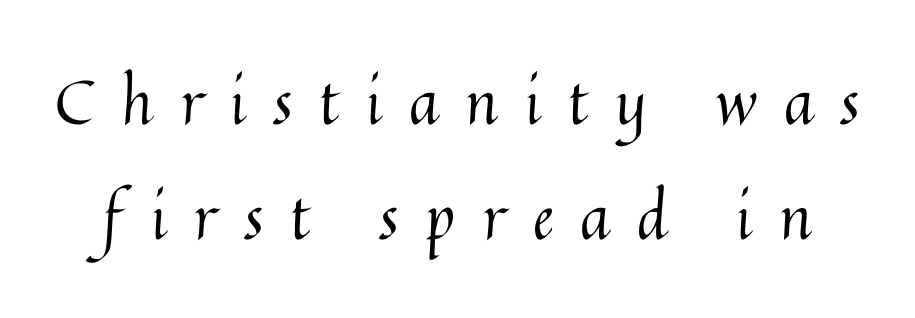
Q: Is the text bold? A: No.
Q: Is the text underlined? A: No.
Q: Is the spacing between letters normal or unusually wide? A: Unusually wide.
Q: Width (condensed, normal, or wide)? A: Normal.
Q: Stroke contrast? A: Medium.
Q: x-height? A: Medium.
Q: Monospaced? A: No.
